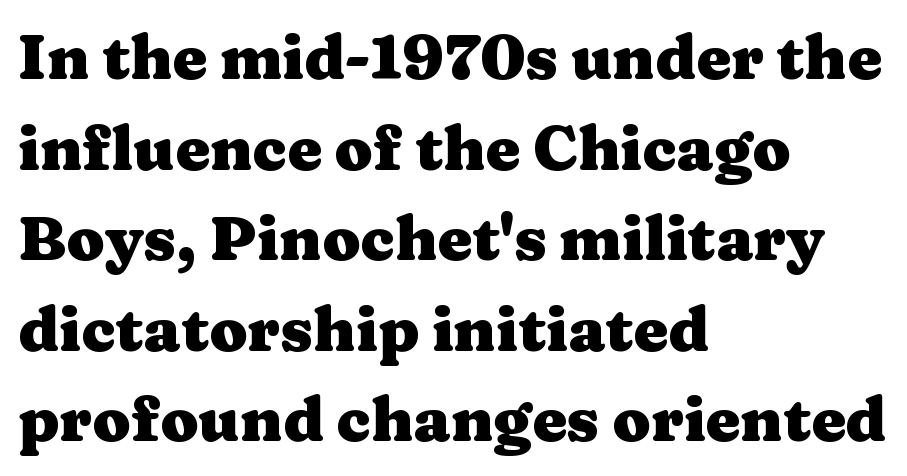
Q: Is the text bold? A: Yes.
Q: Is the text italic (slanted)? A: No, it is upright.
Q: Is the typeface a serif or a sans-serif typeface? A: Serif.
Q: Is the text underlined? A: No.
Q: How is the paragraph aligned? A: Left-aligned.
Q: Is the spacing between letters normal or unusually wide? A: Normal.
Q: Is the spacing between lines tight, normal or loose? A: Normal.
Q: Width (condensed, normal, or wide)? A: Wide.
Q: Stroke contrast? A: Medium.
Q: x-height? A: Medium.
Q: Monospaced? A: No.
